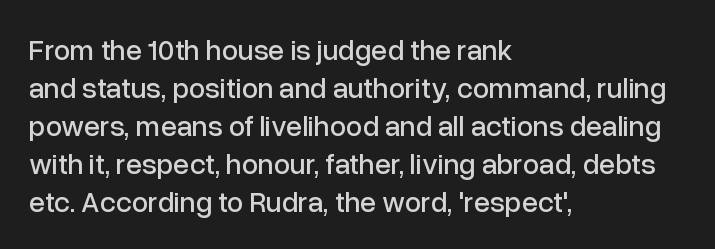
{"serif": "no", "italic": "no", "width": "normal", "stroke_contrast": "low", "x_height": "medium", "monospaced": "no", "underline": "no", "align": "left", "line_spacing": "normal", "line_spacing_ratio": 1.31, "letter_spacing": "normal", "letter_spacing_em": 0.0, "glyph_px": 29}
